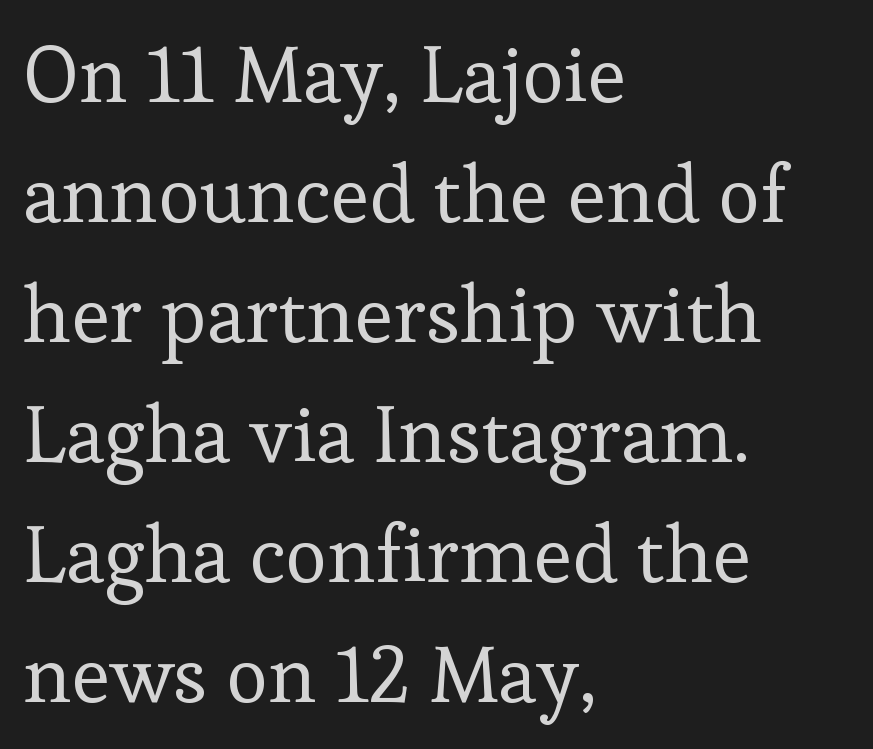
The type sits square on the baseline with zero lean. The passage shown is typed in a proportional face where columns would drift. The rendering shows small feet on the letterforms — a serif design. Type without underlining. Standard letterfit; no display-style spreading of the glyphs.
